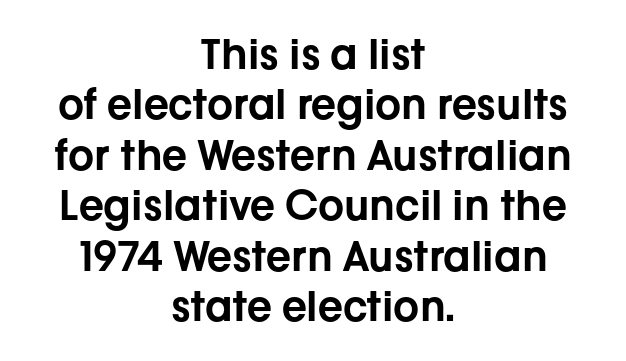
{"serif": "no", "italic": "no", "width": "normal", "stroke_contrast": "low", "x_height": "medium", "monospaced": "no", "underline": "no", "align": "center", "line_spacing_ratio": 1.23, "letter_spacing": "normal", "letter_spacing_em": 0.0, "glyph_px": 41}
